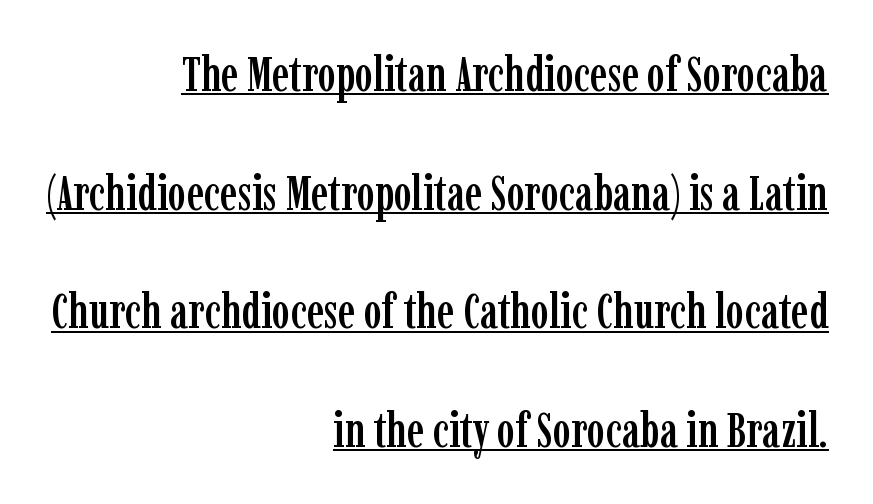
The image shows 48 px condensed serif type, upright; set right-aligned, loose line spacing (2.47x), normal letter spacing, underlined; low stroke contrast and a medium x-height.
